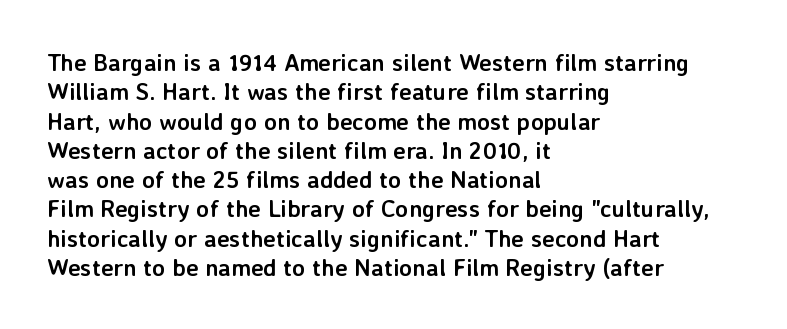
{"italic": "no", "bold": "yes", "underline": "no", "align": "left", "line_spacing_ratio": 1.22, "letter_spacing": "normal", "letter_spacing_em": 0.0, "glyph_px": 24}
